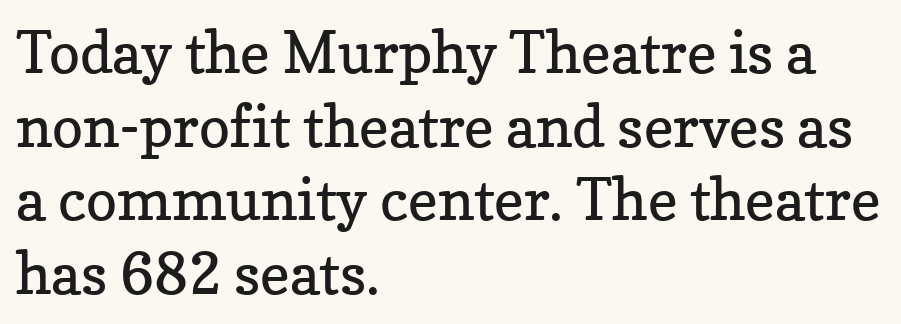
The image shows 58 px regular-weight serif type, upright; set left-aligned, normal line spacing (1.27x), normal letter spacing, not underlined; low stroke contrast and a medium x-height.
